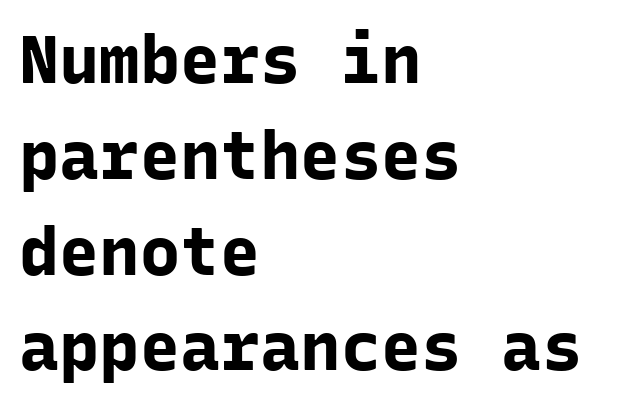
{"serif": "no", "italic": "no", "bold": "yes", "weight": "bold", "width": "normal", "stroke_contrast": "low", "x_height": "medium", "monospaced": "yes", "underline": "no", "align": "left", "line_spacing": "normal", "line_spacing_ratio": 1.43, "letter_spacing": "normal", "letter_spacing_em": 0.0, "glyph_px": 67}
